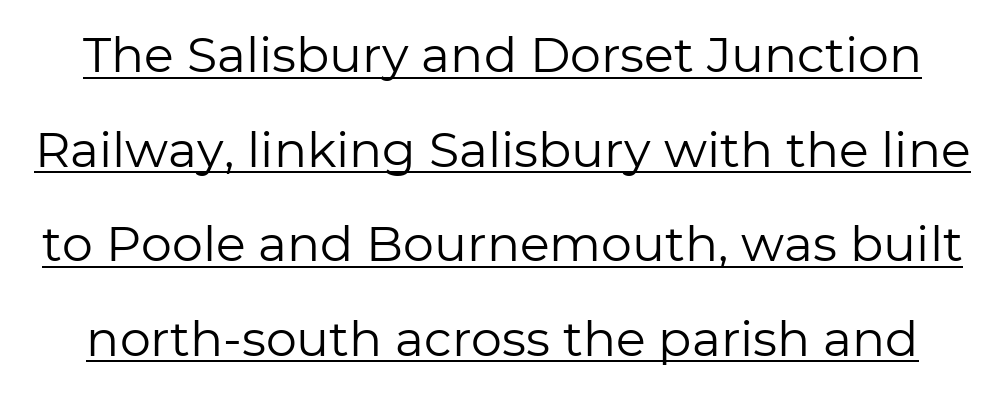
Q: Is the text bold? A: No.
Q: Is the text italic (slanted)? A: No, it is upright.
Q: Is the typeface a serif or a sans-serif typeface? A: Sans-serif.
Q: Is the text underlined? A: Yes.
Q: Is the spacing between letters normal or unusually wide? A: Normal.
Q: Is the spacing between lines tight, normal or loose? A: Loose.
Q: Width (condensed, normal, or wide)? A: Normal.
Q: Stroke contrast? A: Low.
Q: x-height? A: Medium.
Q: Monospaced? A: No.
